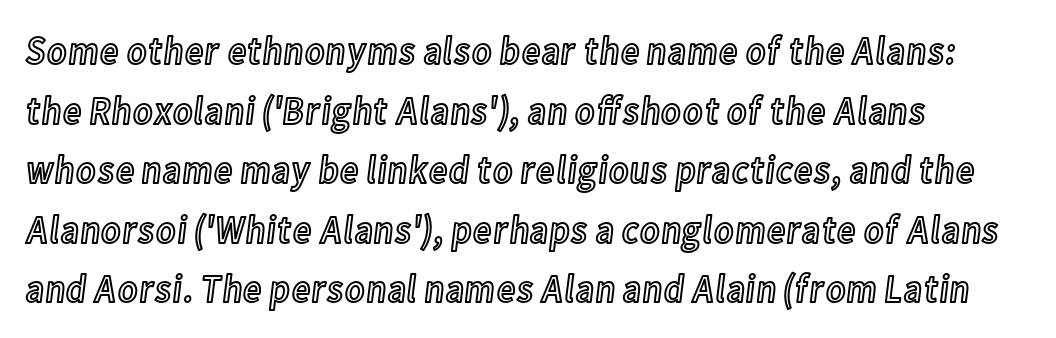
Q: Is the text italic (slanted)? A: Yes.
Q: Is the text underlined? A: No.
Q: How is the paragraph aligned? A: Left-aligned.
Q: Is the spacing between letters normal or unusually wide? A: Normal.
Q: Is the spacing between lines tight, normal or loose? A: Normal.
Q: Width (condensed, normal, or wide)? A: Condensed.
Q: x-height? A: Medium.
Q: Monospaced? A: No.
